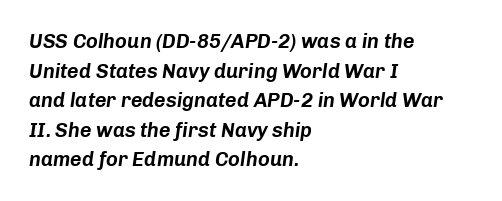
Q: Is the text italic (slanted)? A: Yes, it leans right by about 8 degrees.
Q: Is the text underlined? A: No.
Q: How is the paragraph aligned? A: Left-aligned.
Q: Is the spacing between letters normal or unusually wide? A: Normal.
Q: Is the spacing between lines tight, normal or loose? A: Normal.
